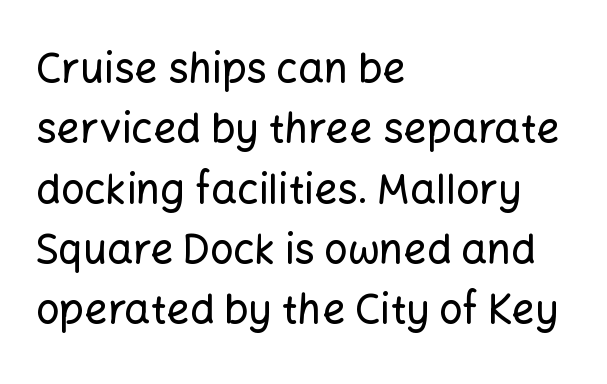
{"serif": "no", "italic": "no", "width": "normal", "stroke_contrast": "low", "x_height": "medium", "monospaced": "no", "underline": "no", "align": "left", "line_spacing": "normal", "line_spacing_ratio": 1.47, "letter_spacing": "normal", "letter_spacing_em": 0.0, "glyph_px": 41}
